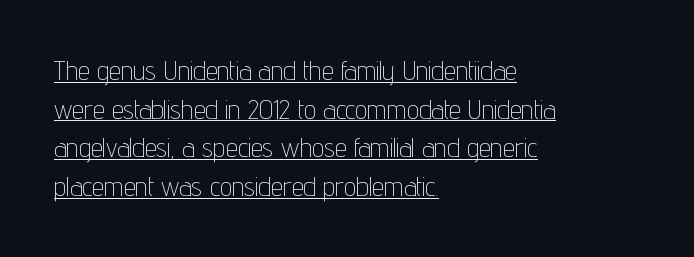
Q: Is the text bold? A: No.
Q: Is the text italic (slanted)? A: No, it is upright.
Q: Is the text underlined? A: Yes.
Q: How is the paragraph aligned? A: Left-aligned.
Q: Is the spacing between letters normal or unusually wide? A: Normal.
Q: Is the spacing between lines tight, normal or loose? A: Normal.
